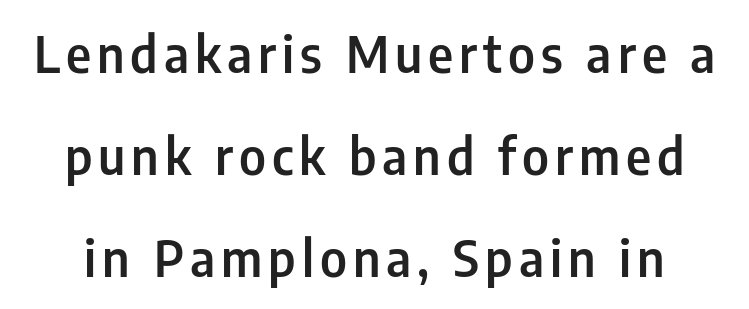
{"serif": "no", "italic": "no", "bold": "semi", "weight": "semibold", "width": "condensed", "stroke_contrast": "low", "x_height": "medium", "monospaced": "no", "underline": "no", "line_spacing": "loose", "line_spacing_ratio": 2.04, "glyph_px": 50}
